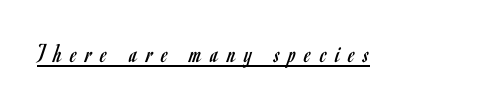
Q: Is the text bold? A: No.
Q: Is the text italic (slanted)? A: Yes.
Q: Is the text underlined? A: Yes.
Q: Is the spacing between letters normal or unusually wide? A: Unusually wide.
